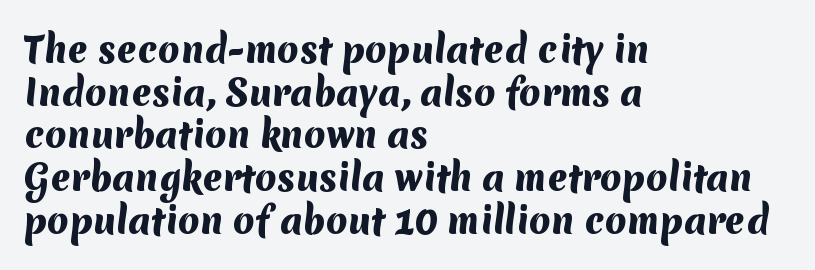
The image shows 35 px heavy sans-serif type; set left-aligned, line spacing 1.22x, normal letter spacing, not underlined; medium stroke contrast and a medium x-height.
